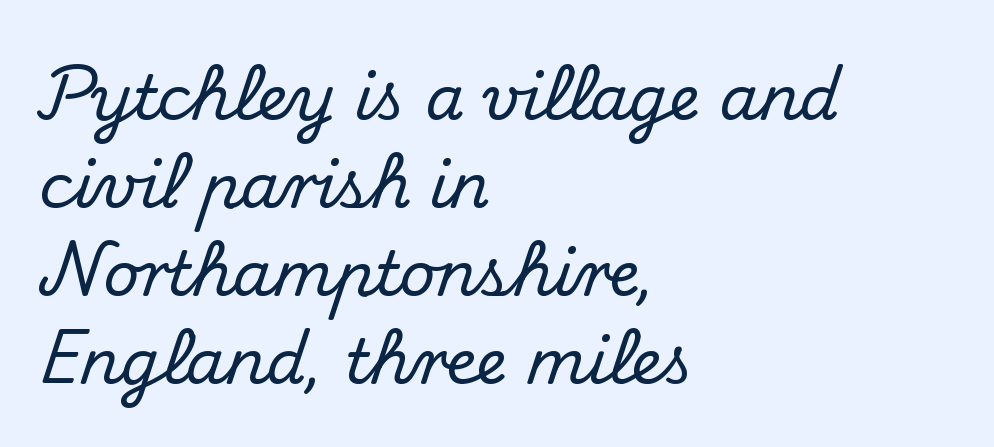
Q: Is the text italic (slanted)? A: Yes.
Q: Is the typeface a serif or a sans-serif typeface? A: Serif.
Q: Is the text underlined? A: No.
Q: How is the paragraph aligned? A: Left-aligned.
Q: Is the spacing between letters normal or unusually wide? A: Normal.
Q: Is the spacing between lines tight, normal or loose? A: Normal.
Q: Width (condensed, normal, or wide)? A: Normal.
Q: Stroke contrast? A: Medium.
Q: x-height? A: Small.
Q: Monospaced? A: No.
